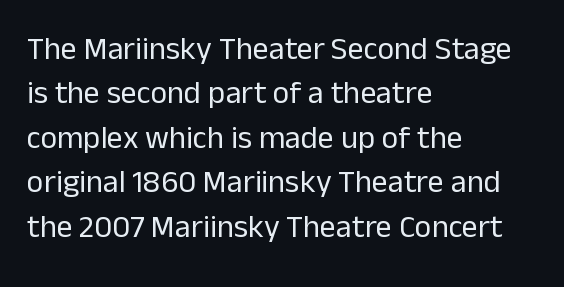
Q: Is the text bold? A: No.
Q: Is the text italic (slanted)? A: No, it is upright.
Q: Is the typeface a serif or a sans-serif typeface? A: Sans-serif.
Q: Is the text underlined? A: No.
Q: How is the paragraph aligned? A: Left-aligned.
Q: Is the spacing between letters normal or unusually wide? A: Normal.
Q: Is the spacing between lines tight, normal or loose? A: Normal.
Q: Width (condensed, normal, or wide)? A: Normal.
Q: Stroke contrast? A: Low.
Q: x-height? A: Medium.
Q: Monospaced? A: No.
